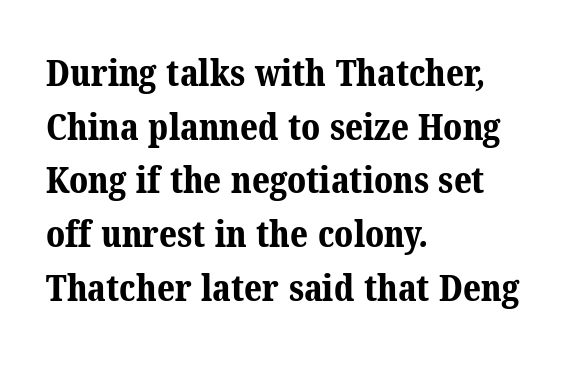
{"serif": "yes", "bold": "yes", "weight": "bold", "width": "normal", "stroke_contrast": "medium", "x_height": "medium", "monospaced": "no", "underline": "no", "align": "left", "line_spacing": "normal", "line_spacing_ratio": 1.45, "letter_spacing": "normal", "letter_spacing_em": 0.0, "glyph_px": 37}
